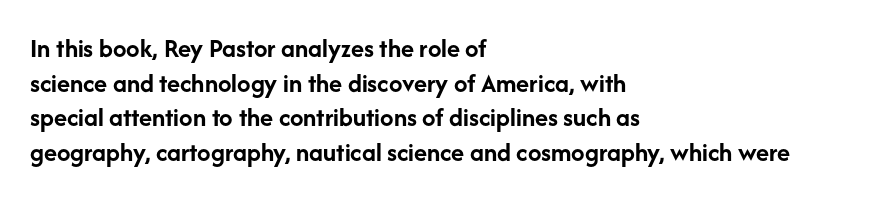
Q: Is the text bold? A: Yes.
Q: Is the text italic (slanted)? A: No, it is upright.
Q: Is the text underlined? A: No.
Q: How is the paragraph aligned? A: Left-aligned.
Q: Is the spacing between letters normal or unusually wide? A: Normal.
Q: Is the spacing between lines tight, normal or loose? A: Normal.
